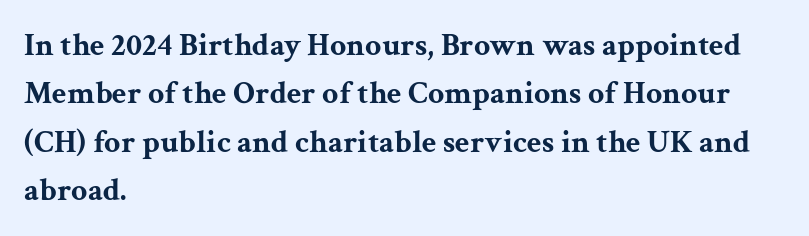
Q: Is the text bold? A: Yes.
Q: Is the text italic (slanted)? A: No, it is upright.
Q: Is the typeface a serif or a sans-serif typeface? A: Serif.
Q: Is the text underlined? A: No.
Q: How is the paragraph aligned? A: Left-aligned.
Q: Is the spacing between letters normal or unusually wide? A: Normal.
Q: Is the spacing between lines tight, normal or loose? A: Normal.
Q: Width (condensed, normal, or wide)? A: Wide.
Q: Stroke contrast? A: Medium.
Q: x-height? A: Medium.
Q: Monospaced? A: No.
